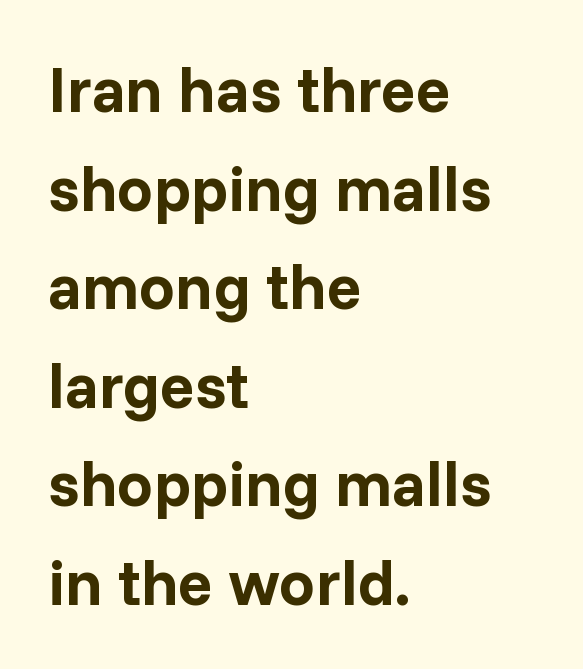
{"serif": "no", "italic": "no", "bold": "yes", "weight": "bold", "width": "normal", "stroke_contrast": "low", "x_height": "medium", "monospaced": "no", "underline": "no", "align": "left", "line_spacing": "normal", "line_spacing_ratio": 1.54, "letter_spacing": "normal", "letter_spacing_em": 0.0, "glyph_px": 64}
